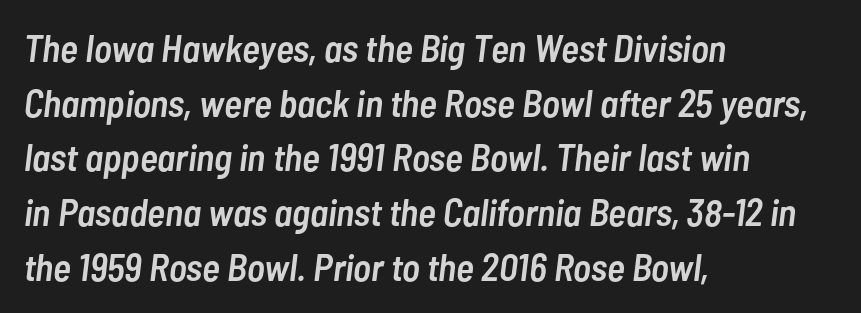
The image shows 38 px semibold, condensed type, italic (leaning right); set left-aligned, normal line spacing (1.44x), normal letter spacing, not underlined; low stroke contrast and a medium x-height.
